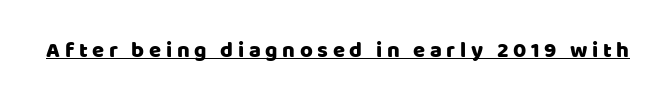
{"italic": "no", "underline": "yes", "letter_spacing": "wide", "letter_spacing_em": 0.21, "glyph_px": 22}
